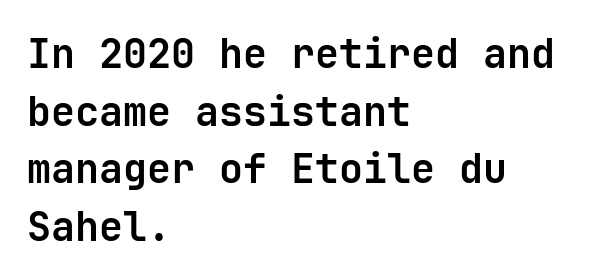
{"serif": "no", "italic": "no", "bold": "yes", "weight": "bold", "width": "normal", "stroke_contrast": "low", "x_height": "medium", "monospaced": "yes", "underline": "no", "align": "left", "line_spacing": "normal", "line_spacing_ratio": 1.44, "letter_spacing": "normal", "letter_spacing_em": 0.0, "glyph_px": 40}
